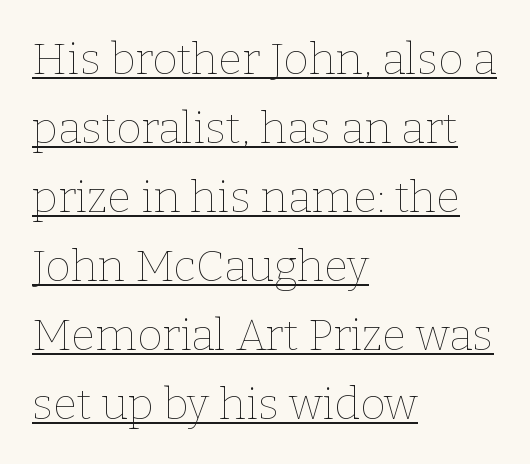
The letters advance in unequal steps, a hallmark of proportional type. Students, note that the glyphs here touch the page at normal intervals. The passage shown is not bold in any degree. The font's upright variant was chosen for this text.
